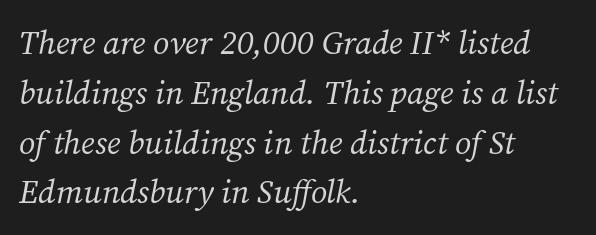
Each row of text sits above clean, open space. Horizontal bands of white between lines are of average thickness. Is the type slanted? Yes — the strokes lean at a clear angle. The face used here is rendered with its standard letterfit.
